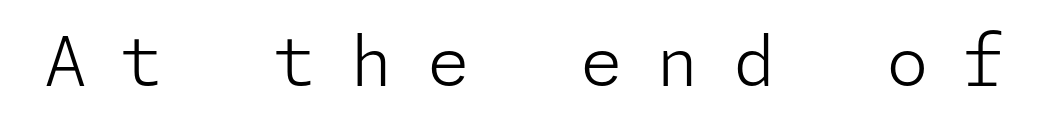
The image shows 69 px light sans-serif type, upright; set unusually wide letter spacing (+0.49 em), not underlined; low stroke contrast and a medium x-height.
